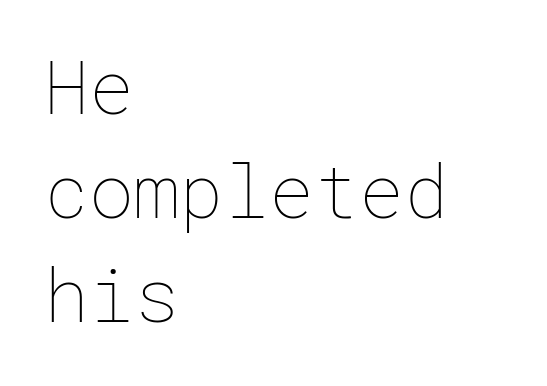
{"italic": "no", "bold": "no", "weight": "thin", "width": "normal", "stroke_contrast": "low", "x_height": "medium", "underline": "no", "align": "left", "line_spacing": "normal", "line_spacing_ratio": 1.39, "letter_spacing": "normal", "letter_spacing_em": 0.0, "glyph_px": 75}
